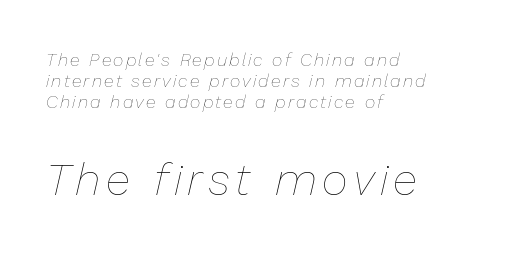
{"italic": "yes", "lean": "right", "slant_degrees": 13, "bold": "no", "weight": "thin", "width": "normal", "stroke_contrast": "low", "x_height": "medium", "monospaced": "no", "underline": "no", "align": "left", "line_spacing_ratio": 1.16, "larger_block": "second", "size_ratio": 2.5, "glyph_px": 45}
